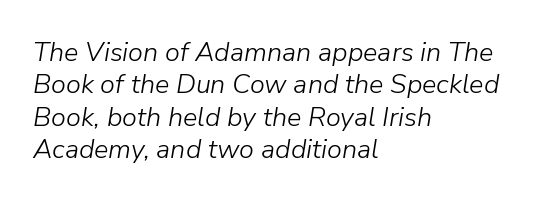
{"italic": "yes", "lean": "right", "slant_degrees": 9, "bold": "no", "underline": "no", "align": "left", "line_spacing_ratio": 1.2, "letter_spacing": "normal", "letter_spacing_em": 0.0, "glyph_px": 27}
